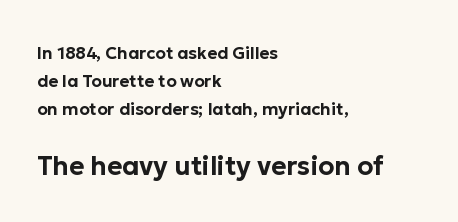
The type sits square on the baseline with zero lean. Which margin do the lines hug? The left one — the right edge is uneven. The rendering uses a moderate line-height, typical for paragraphs. Type without underlining. Short note: letters normally spaced.
